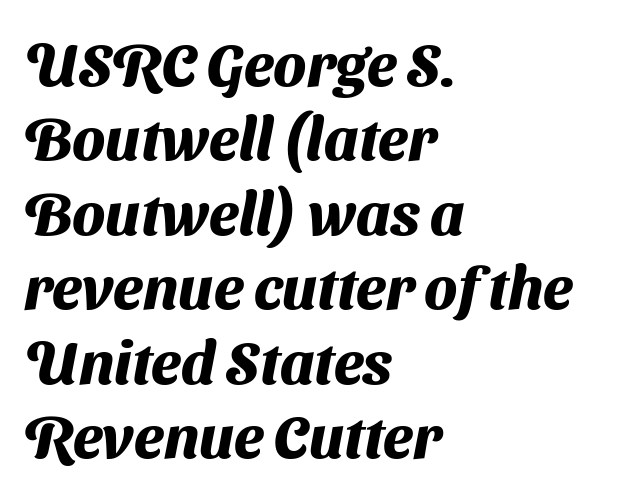
Q: Is the text bold? A: Yes.
Q: Is the typeface a serif or a sans-serif typeface? A: Sans-serif.
Q: Is the text underlined? A: No.
Q: How is the paragraph aligned? A: Left-aligned.
Q: Is the spacing between letters normal or unusually wide? A: Normal.
Q: Width (condensed, normal, or wide)? A: Normal.
Q: Stroke contrast? A: Medium.
Q: x-height? A: Medium.
Q: Monospaced? A: No.
